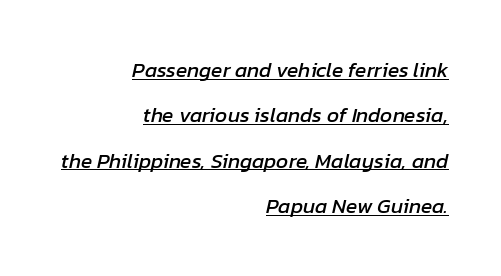
Q: Is the text italic (slanted)? A: Yes, it leans right by about 12 degrees.
Q: Is the text underlined? A: Yes.
Q: How is the paragraph aligned? A: Right-aligned.
Q: Is the spacing between letters normal or unusually wide? A: Normal.
Q: Is the spacing between lines tight, normal or loose? A: Loose.
